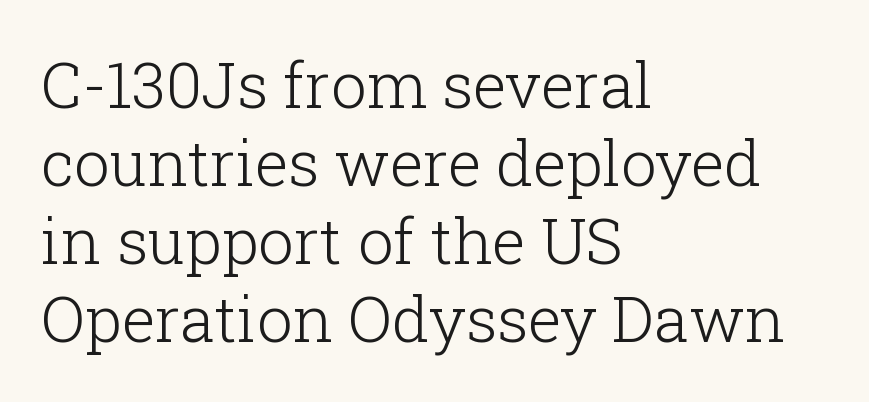
Do the characters align in a grid? No, the font is proportional. Beneath every word, the page is bare. The typeface chosen for these lines features serifs. This is not heavy type; no bold has been used. Style check: upright. These lines are set flush left with a ragged right edge.
